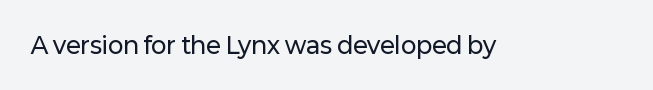
The image shows 23 px text type, upright; set normal letter spacing, not underlined.
